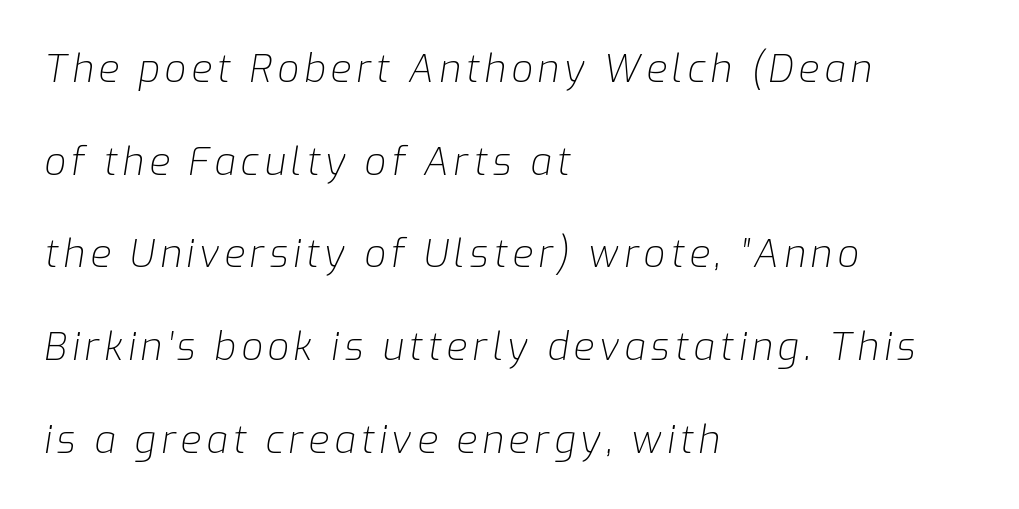
The image shows 38 px light type, italic (leaning right); set left-aligned, loose line spacing (2.44x), not underlined; low stroke contrast and a medium x-height.
